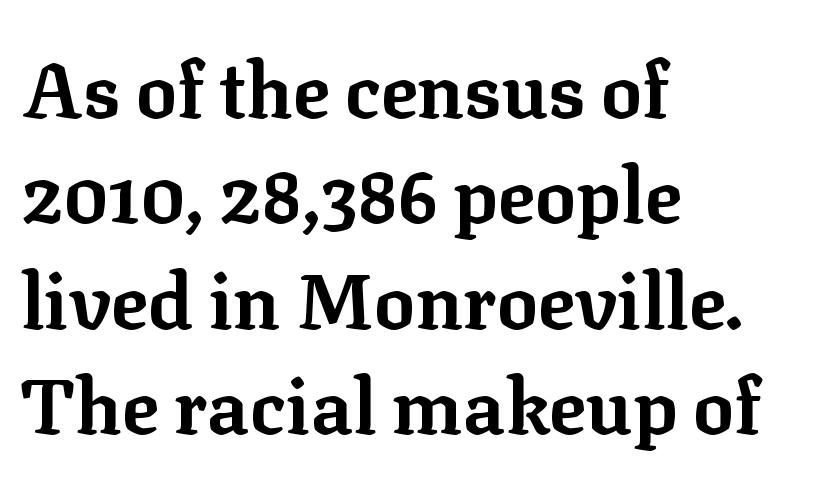
{"serif": "yes", "italic": "no", "bold": "yes", "weight": "bold", "width": "normal", "stroke_contrast": "low", "x_height": "medium", "monospaced": "no", "underline": "no", "align": "left", "line_spacing": "normal", "line_spacing_ratio": 1.37, "letter_spacing": "normal", "letter_spacing_em": 0.0, "glyph_px": 77}
